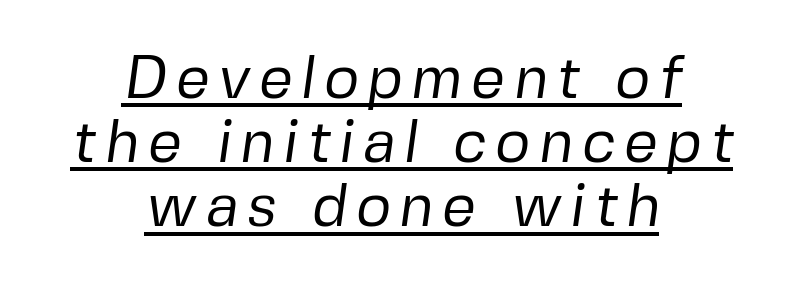
A typesetter would label this face a sans. If you measured baseline to baseline, you'd find a short distance. The text block is weighted toward neither margin, spreading evenly from the middle. Underline: present.
